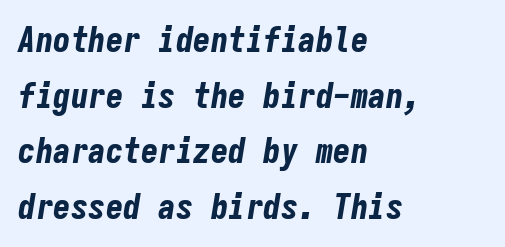
Think of a typewriter: that constant character pitch is what you see here. Plenty of ink on the page — the face is bold. Does the copy run flush right? No — it runs flush left. Whoever set this chose a conventional vertical rhythm. There's an unmistakable incline to the writing here. No word sits above an underline.
